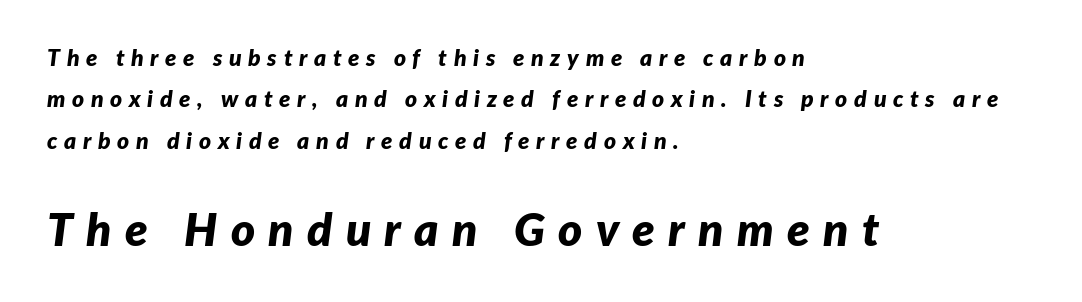
{"italic": "yes", "lean": "right", "slant_degrees": 7, "bold": "yes", "weight": "bold", "width": "normal", "stroke_contrast": "low", "x_height": "medium", "monospaced": "no", "underline": "no", "align": "left", "line_spacing_ratio": 1.8, "letter_spacing": "wide", "letter_spacing_em": 0.29, "larger_block": "second", "size_ratio": 2.0, "glyph_px": 46}
